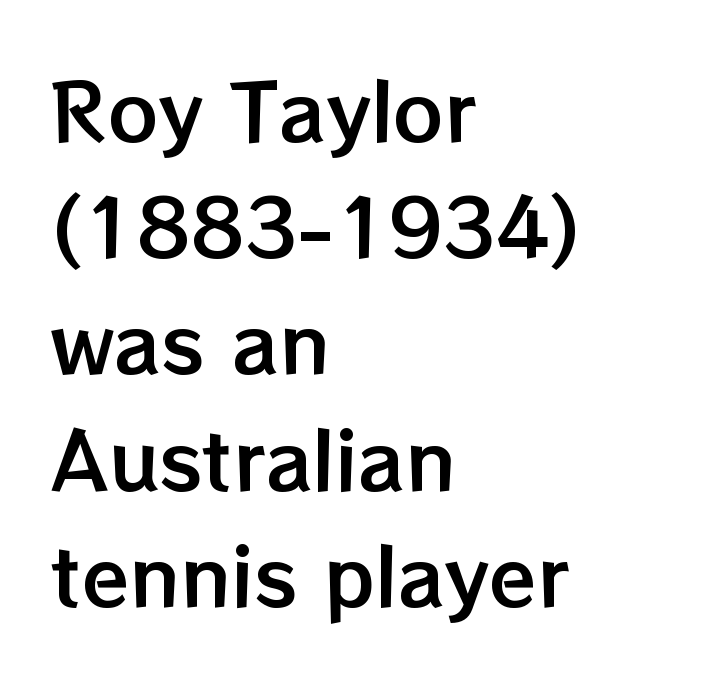
Q: Is the text italic (slanted)? A: No, it is upright.
Q: Is the text underlined? A: No.
Q: How is the paragraph aligned? A: Left-aligned.
Q: Is the spacing between letters normal or unusually wide? A: Normal.
Q: Is the spacing between lines tight, normal or loose? A: Normal.
Q: Width (condensed, normal, or wide)? A: Normal.
Q: Stroke contrast? A: Low.
Q: x-height? A: Medium.
Q: Monospaced? A: No.
